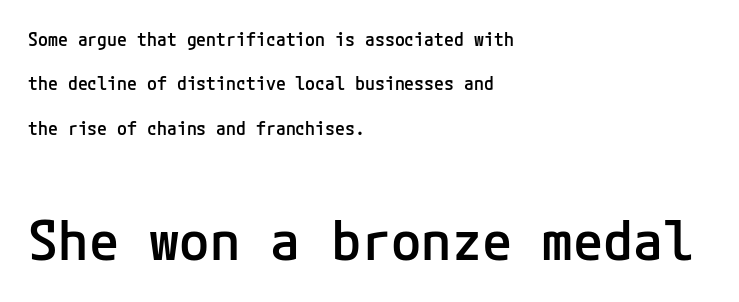
Q: Is the text bold? A: Semi-bold.
Q: Is the text italic (slanted)? A: No, it is upright.
Q: Is the typeface a serif or a sans-serif typeface? A: Sans-serif.
Q: Is the text underlined? A: No.
Q: How is the paragraph aligned? A: Left-aligned.
Q: Is the spacing between letters normal or unusually wide? A: Normal.
Q: Is the spacing between lines tight, normal or loose? A: Loose.
Q: Which block of text is set in a larger size, the first (top) or the second (bottom)? A: The second (bottom) one.
Q: Width (condensed, normal, or wide)? A: Normal.
Q: Stroke contrast? A: Low.
Q: x-height? A: Medium.
